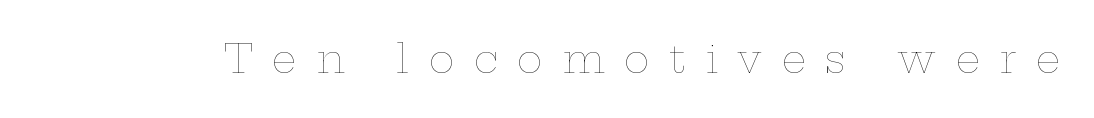
{"italic": "no", "bold": "no", "weight": "thin", "width": "wide", "stroke_contrast": "low", "x_height": "medium", "monospaced": "no", "underline": "no", "letter_spacing": "wide", "letter_spacing_em": 0.5, "glyph_px": 39}
